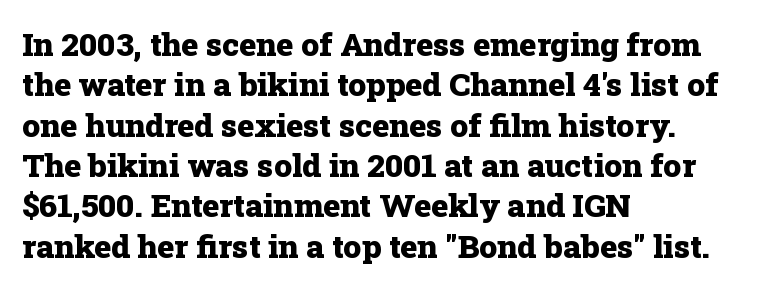
A normal amount of white space separates one row of letters from the next. A roman cut, with each character standing at attention. Unmarked baselines from the first word to the last. The paragraph has a hard left edge and a soft right edge.
